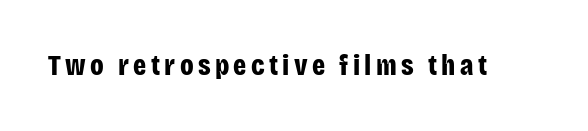
The image shows 29 px bold, condensed sans-serif type, upright; set not underlined; low stroke contrast and a large x-height.
